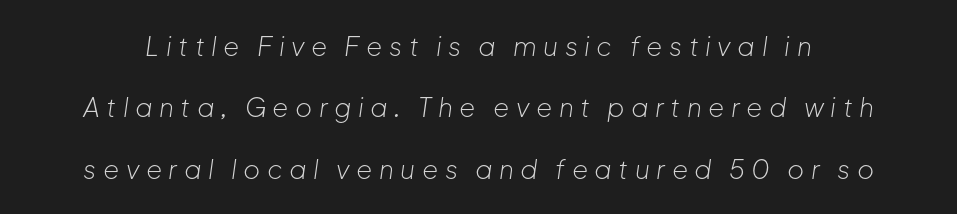
{"italic": "yes", "lean": "right", "slant_degrees": 8, "bold": "no", "underline": "no", "line_spacing": "loose", "line_spacing_ratio": 2.36, "letter_spacing": "wide", "letter_spacing_em": 0.25, "glyph_px": 26}
